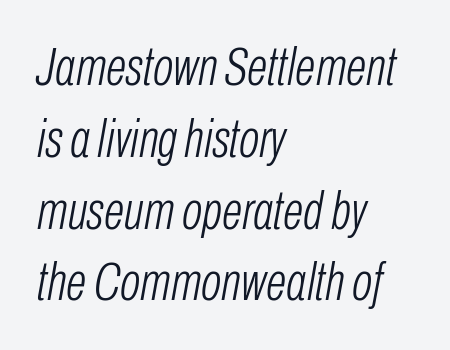
The image shows 54 px light, condensed type, italic (leaning right); set left-aligned, normal line spacing (1.33x), normal letter spacing, not underlined; low stroke contrast and a medium x-height.
